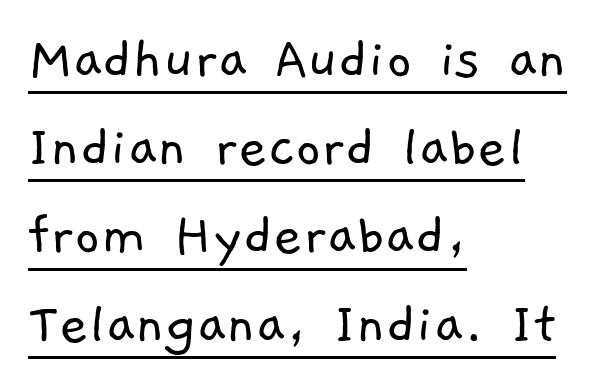
The image shows 63 px light sans-serif type; set left-aligned, normal line spacing (1.4x), normal letter spacing, underlined; low stroke contrast and a medium x-height.
